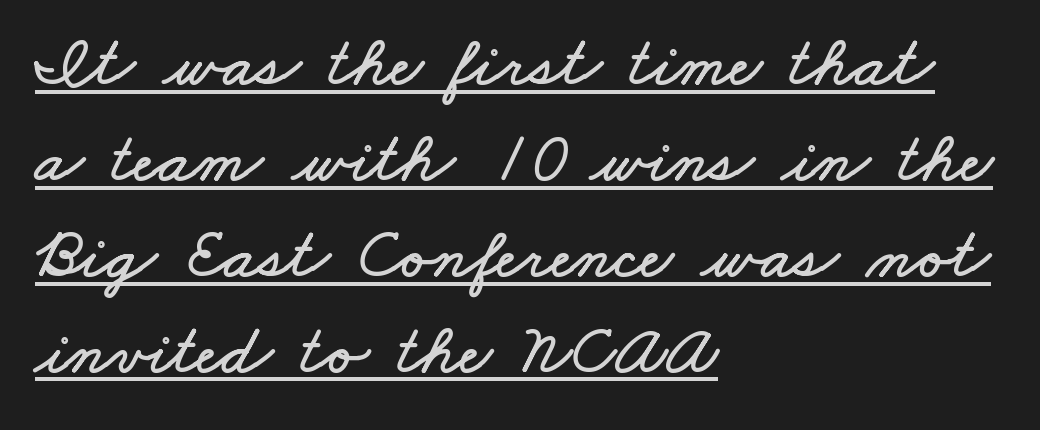
The image shows 71 px wide type; set left-aligned, normal line spacing (1.35x), normal letter spacing, underlined; low stroke contrast and a small x-height.
